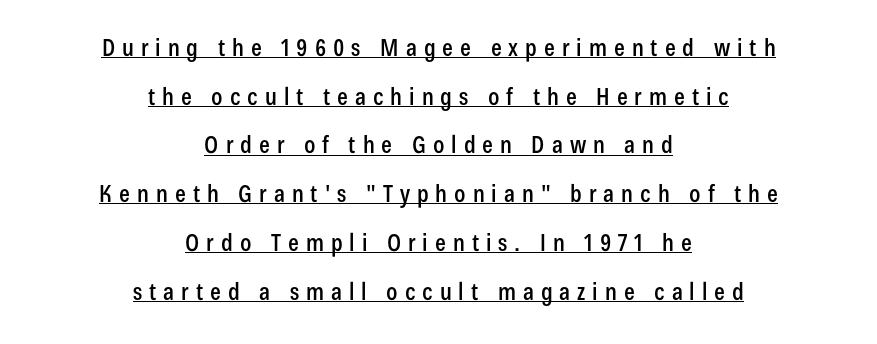
Notice how a bar underscores the lettering throughout. Reading down the column, the eye jumps a long way to each next line. Does extra space separate the letters? Yes, quite a lot of it. The type sits square on the baseline with zero lean. Alignment: centered.
